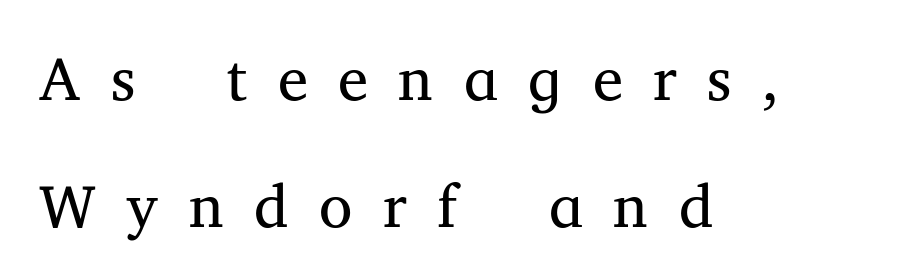
{"serif": "yes", "italic": "no", "bold": "no", "weight": "regular", "width": "normal", "stroke_contrast": "medium", "x_height": "medium", "monospaced": "no", "underline": "no", "align": "left", "line_spacing": "loose", "line_spacing_ratio": 2.08, "letter_spacing": "wide", "letter_spacing_em": 0.5, "glyph_px": 61}
